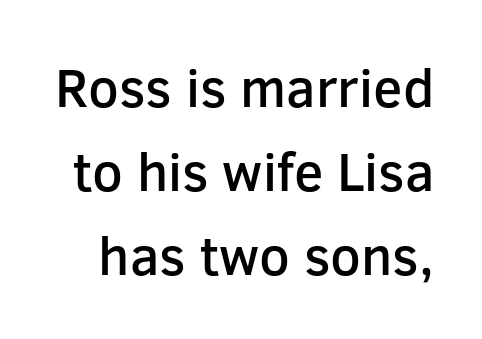
Vertical spacing — default. Each glyph is drawn with semibold strokes, heavier than normal yet not fully bold. The rendering uses natural spacing where letterforms have individual widths. Italic: no, the glyphs are upright roman. Short note: letters normally spaced.
